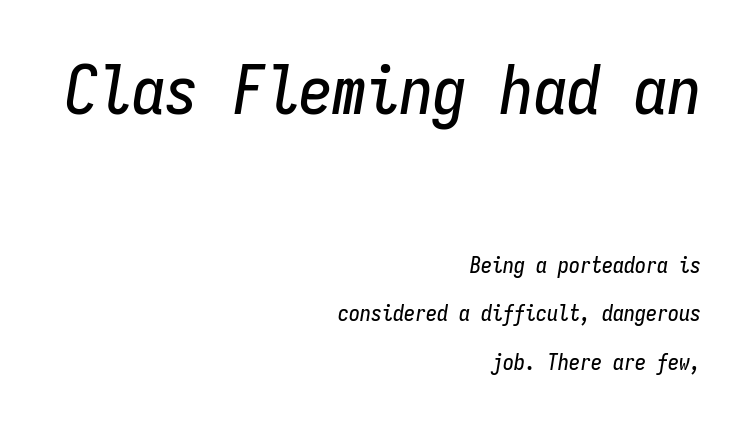
The compositor pushed each line to the right boundary. These two chunks differ in scale, with the top chunk taking the larger measure. Students, observe: this is what heavily led, spacious text looks like. Beneath every word, the page is bare. The face used here has a pronounced slope to its letters.
